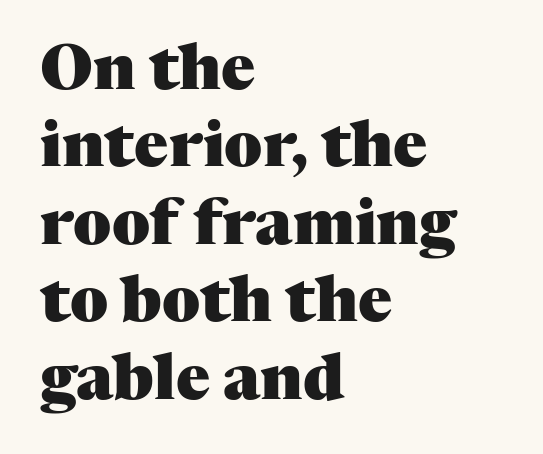
The image shows 63 px heavy serif type, upright; set left-aligned, line spacing 1.23x, normal letter spacing, not underlined; medium stroke contrast and a medium x-height.
